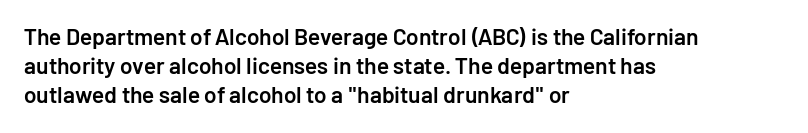
The image shows 23 px text type, upright; set left-aligned, normal line spacing (1.27x), normal letter spacing, not underlined.
